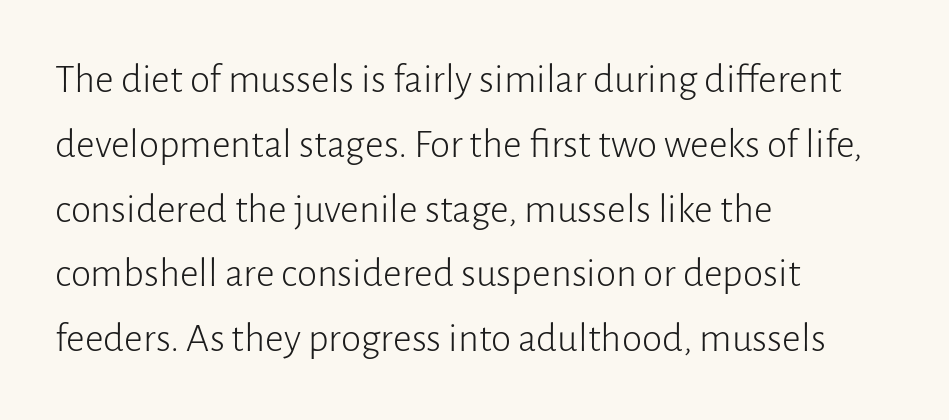
{"serif": "no", "italic": "no", "bold": "no", "weight": "light", "width": "normal", "stroke_contrast": "low", "x_height": "medium", "monospaced": "no", "underline": "no", "align": "left", "line_spacing": "normal", "line_spacing_ratio": 1.58, "letter_spacing": "normal", "letter_spacing_em": 0.0, "glyph_px": 41}
